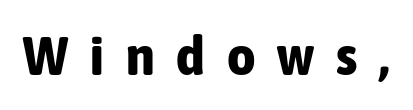
Q: Is the text bold? A: Yes.
Q: Is the text italic (slanted)? A: No, it is upright.
Q: Is the typeface a serif or a sans-serif typeface? A: Sans-serif.
Q: Is the text underlined? A: No.
Q: Is the spacing between letters normal or unusually wide? A: Unusually wide.
Q: Width (condensed, normal, or wide)? A: Condensed.
Q: Stroke contrast? A: Low.
Q: x-height? A: Medium.
Q: Monospaced? A: No.
